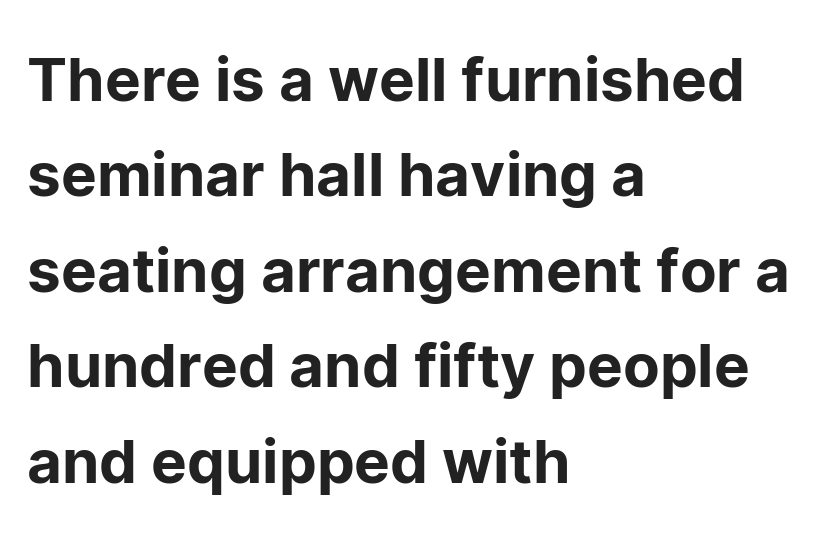
Q: Is the text italic (slanted)? A: No, it is upright.
Q: Is the typeface a serif or a sans-serif typeface? A: Sans-serif.
Q: Is the text underlined? A: No.
Q: How is the paragraph aligned? A: Left-aligned.
Q: Is the spacing between letters normal or unusually wide? A: Normal.
Q: Is the spacing between lines tight, normal or loose? A: Normal.
Q: Width (condensed, normal, or wide)? A: Normal.
Q: Stroke contrast? A: Low.
Q: x-height? A: Medium.
Q: Monospaced? A: No.
